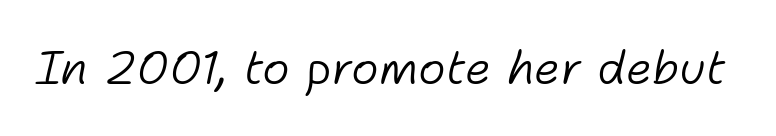
Q: Is the text bold? A: No.
Q: Is the text italic (slanted)? A: Yes, it leans right by about 11 degrees.
Q: Is the text underlined? A: No.
Q: Is the spacing between letters normal or unusually wide? A: Normal.
Q: Width (condensed, normal, or wide)? A: Normal.
Q: Stroke contrast? A: Low.
Q: x-height? A: Medium.
Q: Monospaced? A: No.
